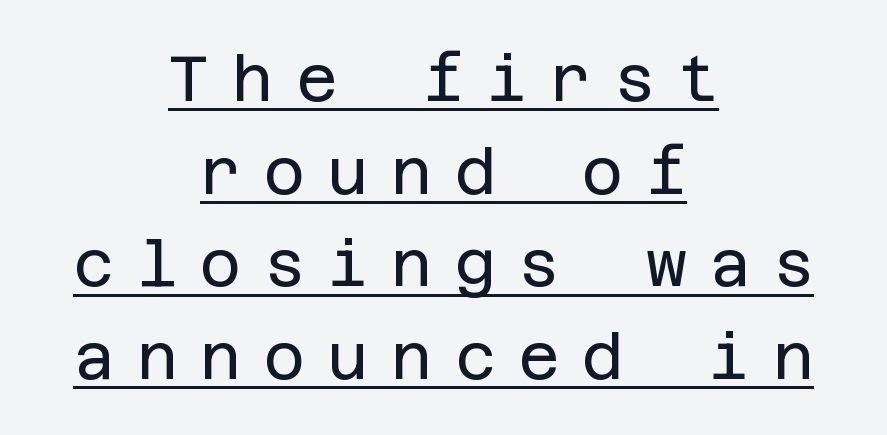
Q: Is the text bold? A: No.
Q: Is the text italic (slanted)? A: No, it is upright.
Q: Is the typeface a serif or a sans-serif typeface? A: Sans-serif.
Q: Is the text underlined? A: Yes.
Q: How is the paragraph aligned? A: Centered.
Q: Is the spacing between letters normal or unusually wide? A: Unusually wide.
Q: Is the spacing between lines tight, normal or loose? A: Normal.
Q: Width (condensed, normal, or wide)? A: Normal.
Q: Stroke contrast? A: Low.
Q: x-height? A: Large.
